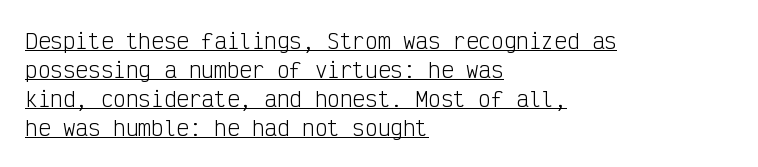
{"italic": "no", "bold": "no", "underline": "yes", "align": "left", "line_spacing": "normal", "line_spacing_ratio": 1.38, "letter_spacing": "normal", "letter_spacing_em": 0.0, "glyph_px": 21}
